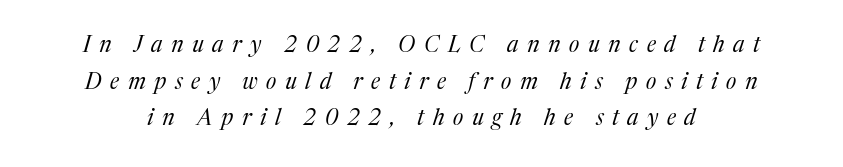
{"italic": "yes", "lean": "right", "slant_degrees": 17, "bold": "no", "underline": "no", "line_spacing": "normal", "line_spacing_ratio": 1.66, "letter_spacing": "wide", "letter_spacing_em": 0.39, "glyph_px": 22}
